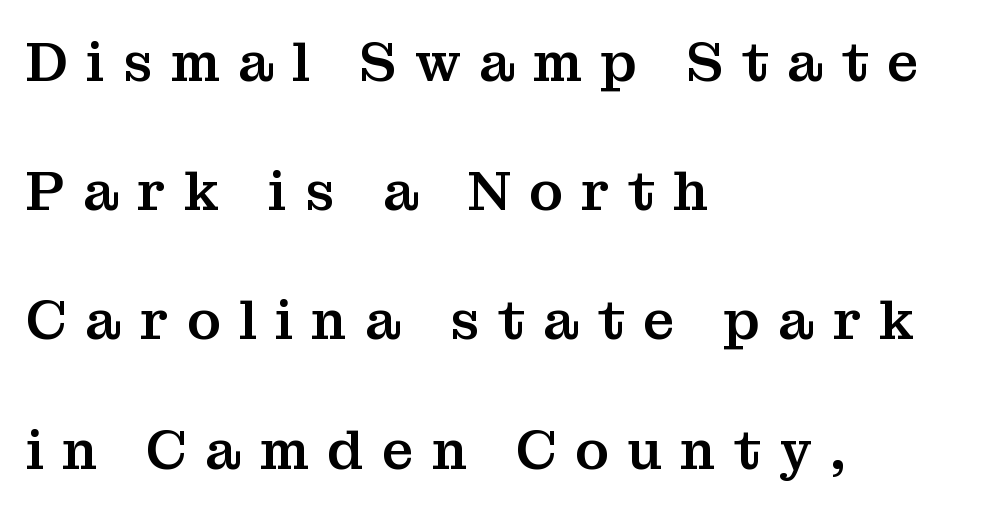
{"serif": "yes", "italic": "no", "width": "normal", "stroke_contrast": "medium", "x_height": "medium", "monospaced": "no", "underline": "no", "align": "left", "line_spacing": "loose", "line_spacing_ratio": 2.35, "letter_spacing": "wide", "letter_spacing_em": 0.33, "glyph_px": 55}
